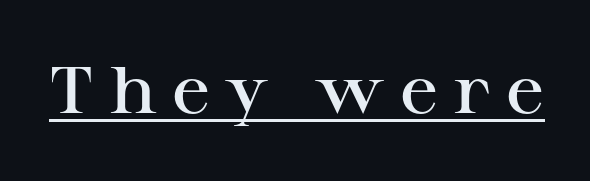
The image shows 65 px semibold, wide serif type, upright; set unusually wide letter spacing (+0.24 em), underlined; high stroke contrast and a medium x-height.
